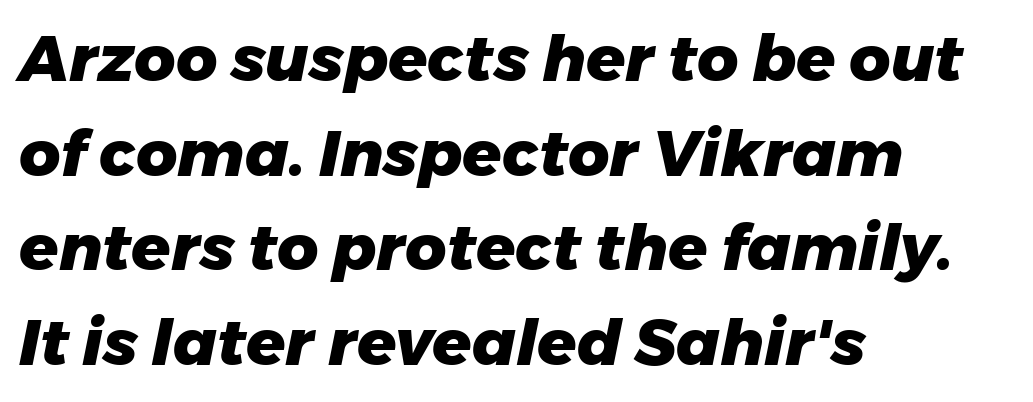
Q: Is the text bold? A: Yes.
Q: Is the text italic (slanted)? A: Yes, it leans right by about 11 degrees.
Q: Is the text underlined? A: No.
Q: How is the paragraph aligned? A: Left-aligned.
Q: Is the spacing between letters normal or unusually wide? A: Normal.
Q: Is the spacing between lines tight, normal or loose? A: Normal.
Q: Width (condensed, normal, or wide)? A: Normal.
Q: Stroke contrast? A: Low.
Q: x-height? A: Medium.
Q: Monospaced? A: No.
